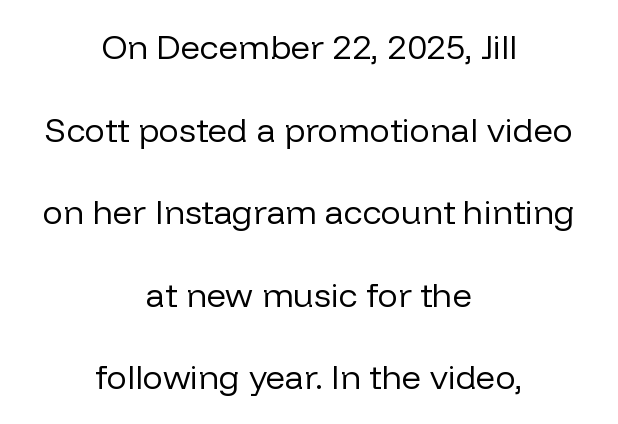
{"serif": "no", "italic": "no", "bold": "no", "weight": "regular", "width": "normal", "stroke_contrast": "low", "x_height": "medium", "monospaced": "no", "underline": "no", "align": "center", "line_spacing": "loose", "line_spacing_ratio": 2.43, "letter_spacing": "normal", "letter_spacing_em": 0.0, "glyph_px": 34}
